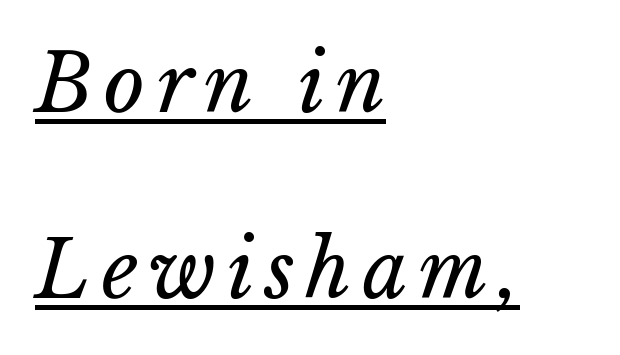
{"italic": "yes", "lean": "right", "slant_degrees": 15, "bold": "no", "weight": "regular", "width": "normal", "stroke_contrast": "low", "x_height": "medium", "monospaced": "no", "underline": "yes", "align": "left", "line_spacing": "loose", "line_spacing_ratio": 2.35, "glyph_px": 79}
